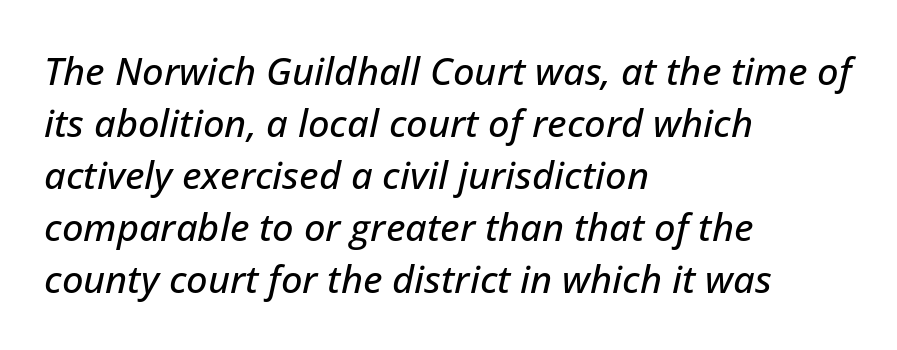
Q: Is the text italic (slanted)? A: Yes, it leans right by about 12 degrees.
Q: Is the text underlined? A: No.
Q: How is the paragraph aligned? A: Left-aligned.
Q: Is the spacing between letters normal or unusually wide? A: Normal.
Q: Is the spacing between lines tight, normal or loose? A: Normal.
Q: Width (condensed, normal, or wide)? A: Normal.
Q: Stroke contrast? A: Low.
Q: x-height? A: Medium.
Q: Monospaced? A: No.
